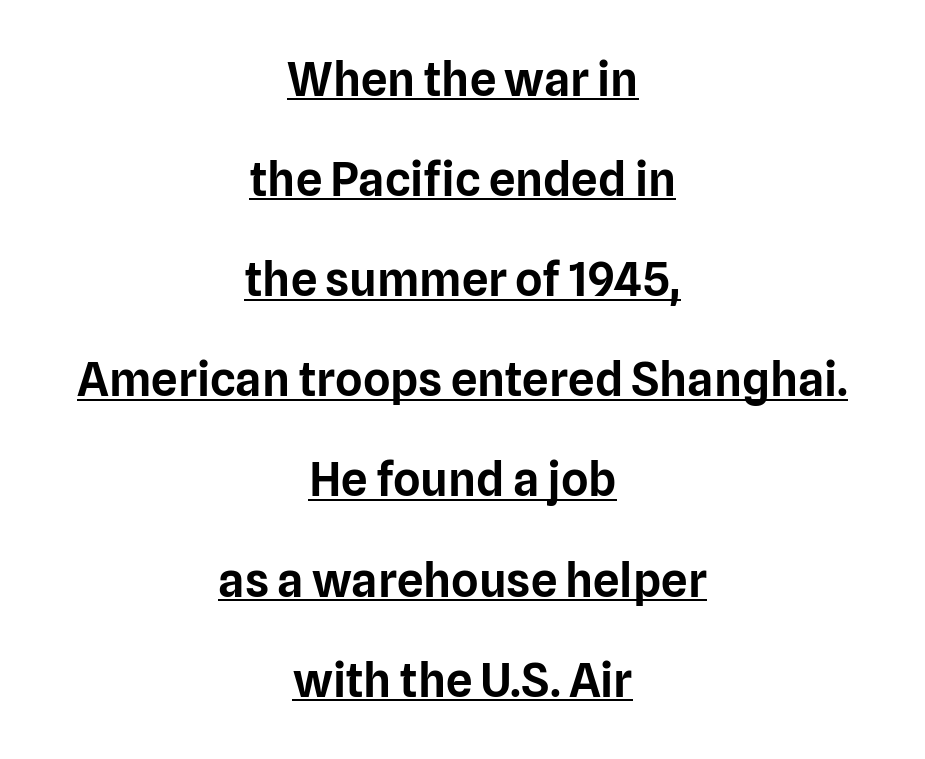
{"serif": "no", "italic": "no", "width": "normal", "stroke_contrast": "low", "x_height": "medium", "monospaced": "no", "underline": "yes", "align": "center", "line_spacing": "loose", "line_spacing_ratio": 2.13, "letter_spacing": "normal", "letter_spacing_em": 0.0, "glyph_px": 47}
